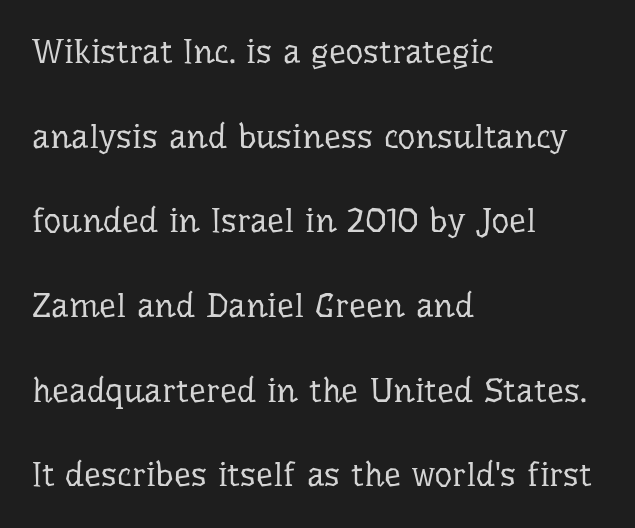
The weight tops out at a normal text grade. No extra tracking has been applied to these lines. Descenders are the only things crossing below the line. In terms of leading, this rendering errs on the spacious side. The rag falls on the right side of this text block. Looks like regular typesetting: each glyph gets only the width it needs.
